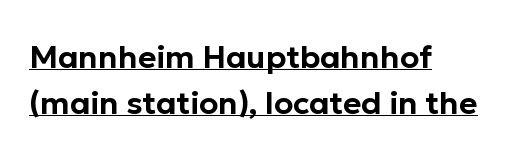
Q: Is the text italic (slanted)? A: No, it is upright.
Q: Is the typeface a serif or a sans-serif typeface? A: Sans-serif.
Q: Is the text underlined? A: Yes.
Q: How is the paragraph aligned? A: Left-aligned.
Q: Is the spacing between letters normal or unusually wide? A: Normal.
Q: Is the spacing between lines tight, normal or loose? A: Normal.
Q: Width (condensed, normal, or wide)? A: Normal.
Q: Stroke contrast? A: Low.
Q: x-height? A: Medium.
Q: Monospaced? A: No.
